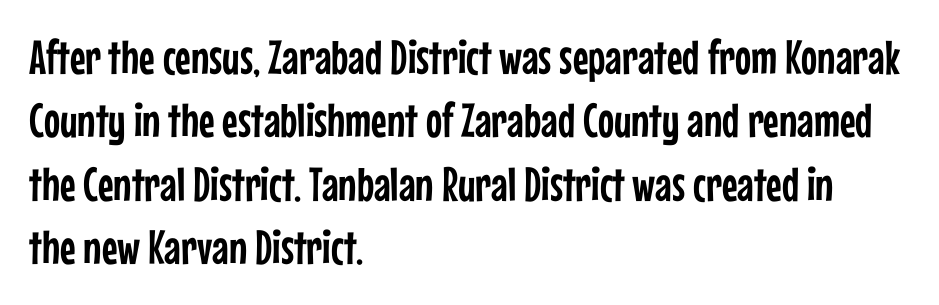
Each word holds together tightly as a unit, with standard inter-letter gaps. The rendering uses natural spacing where letterforms have individual widths. The typesetter chose a ragged-right arrangement here. Nobody drew a line under any word here.
